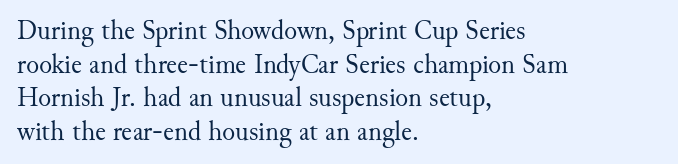
The image shows 27 px text type, upright; set left-aligned, normal line spacing (1.25x), normal letter spacing, not underlined.
